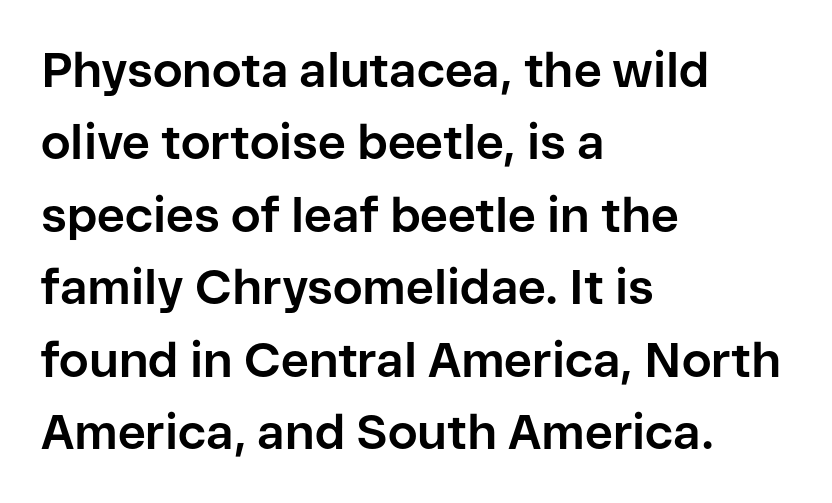
The image shows 48 px bold sans-serif type, upright; set left-aligned, normal line spacing (1.51x), normal letter spacing, not underlined; low stroke contrast and a medium x-height.
